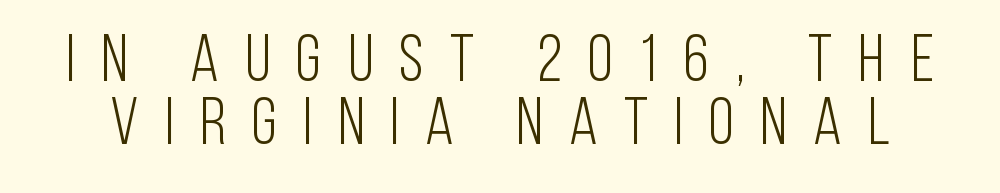
Does the leading feel generous? Not at all — it's pinched. The foot of each line stays bare and open. A typesetter would call this proportional, since set widths differ per character. Tracking value appears strongly positive — letters spread wide. Italic? Not at all — the glyphs are vertical.
